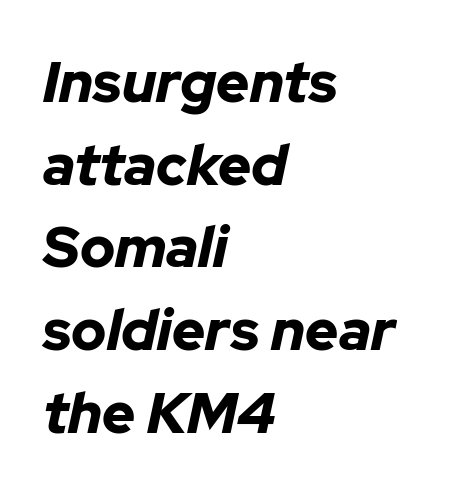
The image shows 57 px bold type, italic (leaning right); set left-aligned, normal line spacing (1.45x), normal letter spacing, not underlined; low stroke contrast and a medium x-height.
